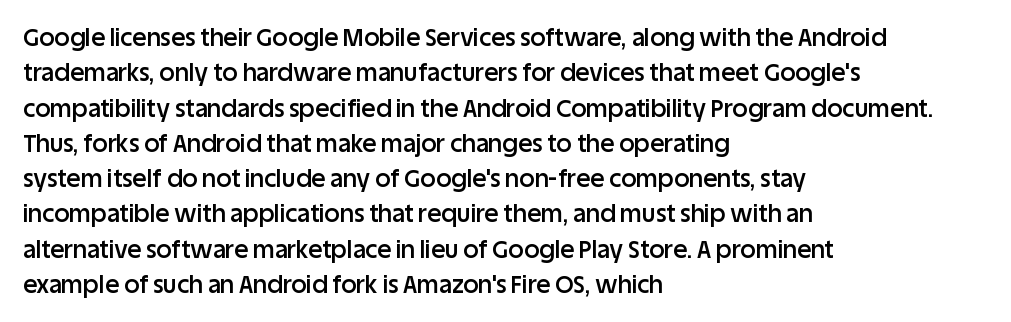
The image shows 24 px text type, upright; set left-aligned, normal line spacing (1.47x), normal letter spacing, not underlined.
